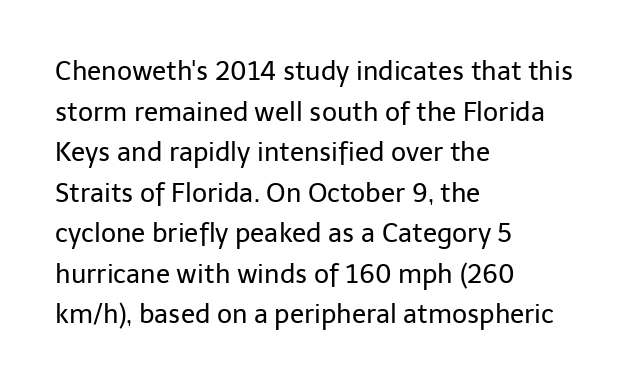
The image shows 26 px text type, upright; set left-aligned, normal line spacing (1.56x), normal letter spacing, not underlined.
